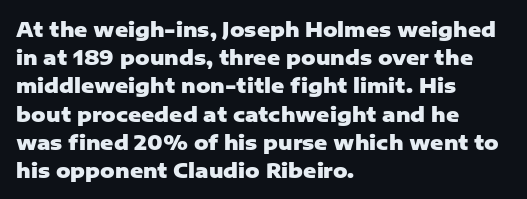
The image shows 20 px bold type, upright; set left-aligned, normal line spacing (1.41x), normal letter spacing, not underlined.
